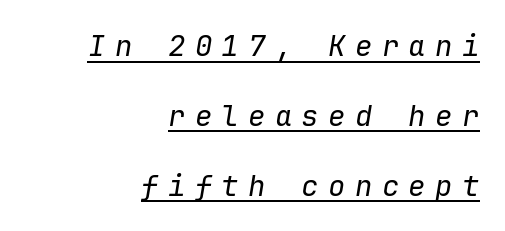
Q: Is the text bold? A: No.
Q: Is the text italic (slanted)? A: Yes, it leans right by about 9 degrees.
Q: Is the text underlined? A: Yes.
Q: How is the paragraph aligned? A: Right-aligned.
Q: Is the spacing between letters normal or unusually wide? A: Unusually wide.
Q: Is the spacing between lines tight, normal or loose? A: Loose.
Q: Width (condensed, normal, or wide)? A: Normal.
Q: Stroke contrast? A: Low.
Q: x-height? A: Medium.
Q: Monospaced? A: Yes.
